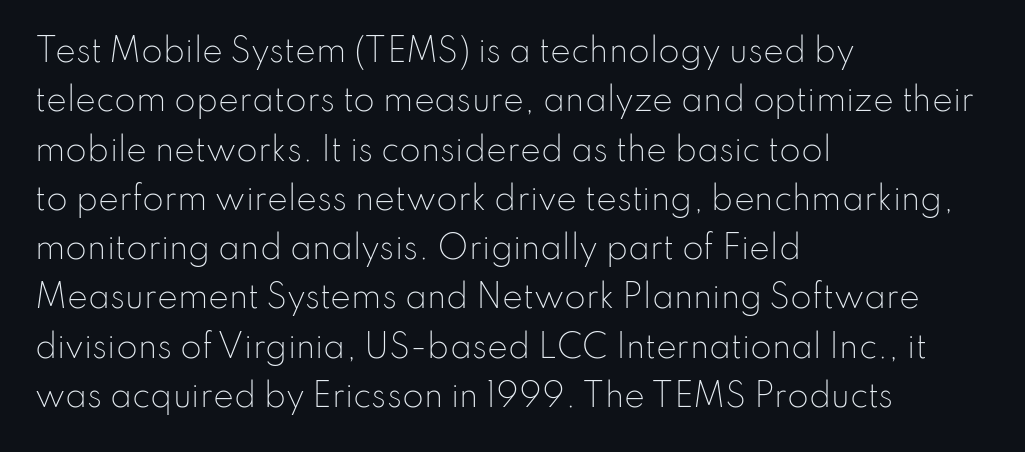
Q: Is the text bold? A: No.
Q: Is the text italic (slanted)? A: No, it is upright.
Q: Is the typeface a serif or a sans-serif typeface? A: Sans-serif.
Q: Is the text underlined? A: No.
Q: How is the paragraph aligned? A: Left-aligned.
Q: Is the spacing between letters normal or unusually wide? A: Normal.
Q: Is the spacing between lines tight, normal or loose? A: Normal.
Q: Width (condensed, normal, or wide)? A: Normal.
Q: Stroke contrast? A: Low.
Q: x-height? A: Small.
Q: Monospaced? A: No.
